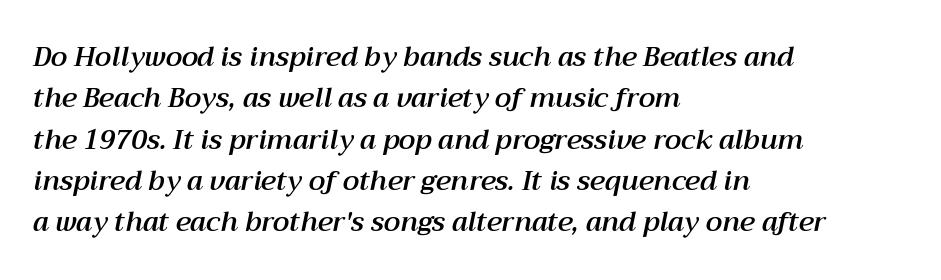
{"italic": "yes", "lean": "right", "slant_degrees": 12, "underline": "no", "align": "left", "line_spacing": "normal", "line_spacing_ratio": 1.53, "letter_spacing": "normal", "letter_spacing_em": 0.0, "glyph_px": 27}
